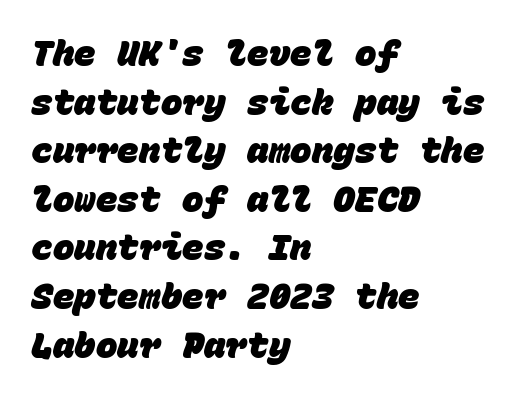
The image shows 36 px heavy sans-serif type, monospaced; set left-aligned, normal line spacing (1.35x), normal letter spacing, not underlined; low stroke contrast and a large x-height.
